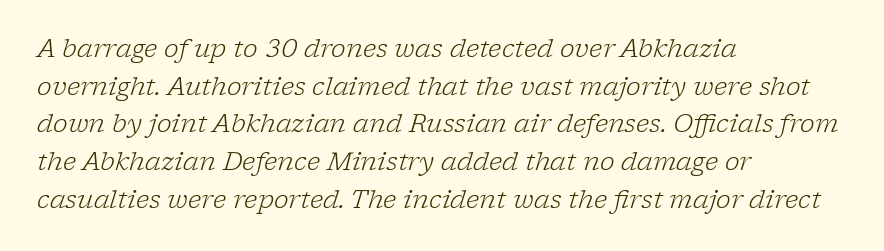
{"italic": "yes", "lean": "right", "slant_degrees": 17, "bold": "no", "underline": "no", "align": "left", "line_spacing": "normal", "line_spacing_ratio": 1.51, "letter_spacing": "normal", "letter_spacing_em": 0.0, "glyph_px": 25}
